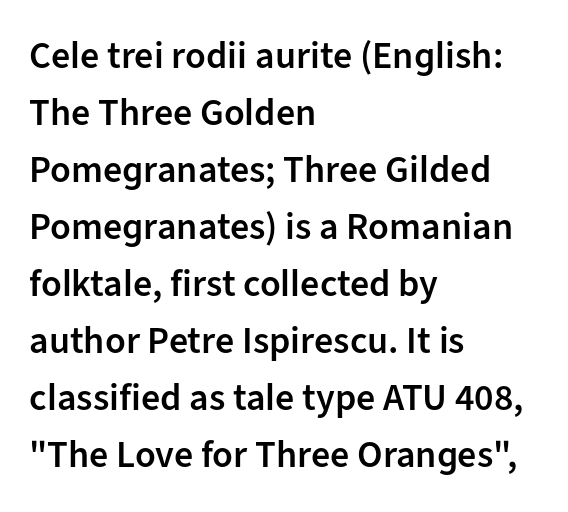
The image shows 38 px semibold sans-serif type, upright; set left-aligned, normal line spacing (1.5x), normal letter spacing, not underlined; low stroke contrast and a medium x-height.
